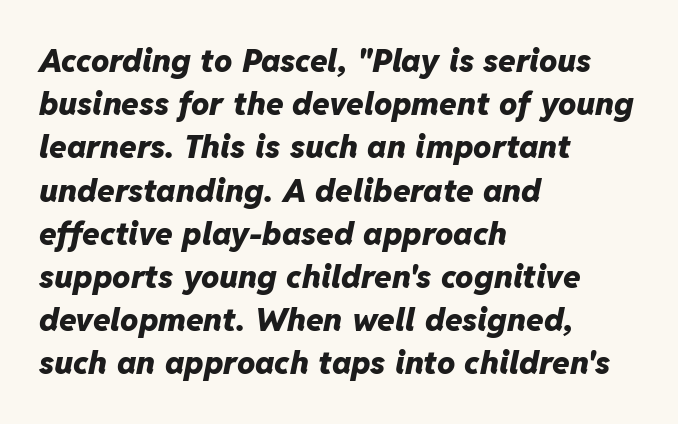
{"italic": "yes", "lean": "right", "slant_degrees": 11, "bold": "yes", "weight": "heavy", "width": "normal", "stroke_contrast": "low", "x_height": "medium", "monospaced": "no", "underline": "no", "align": "left", "line_spacing": "normal", "line_spacing_ratio": 1.35, "letter_spacing": "normal", "letter_spacing_em": 0.0, "glyph_px": 32}
